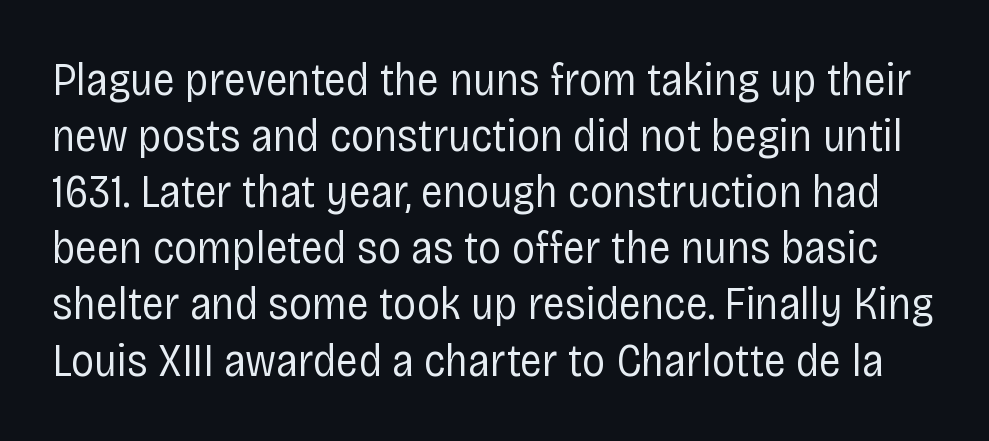
Honestly, there is no underline to notice here at all. Caption: face not bold, strokes unweighted. Unlike italic type, these characters show no tilt at all. Honestly, the letter spacing is just normal — you wouldn't notice it. Nope, no serifs anywhere on these letters. Is this a fixed-width face? No — the glyphs have proportional, varying widths.
